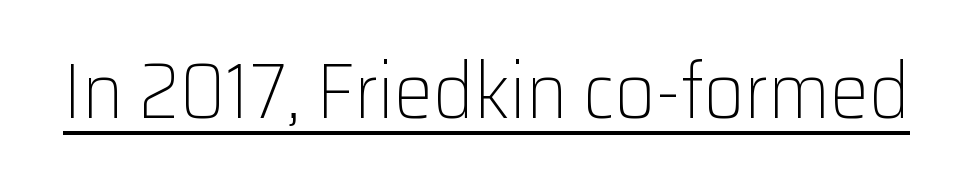
Q: Is the text bold? A: No.
Q: Is the text italic (slanted)? A: No, it is upright.
Q: Is the typeface a serif or a sans-serif typeface? A: Sans-serif.
Q: Is the text underlined? A: Yes.
Q: Is the spacing between letters normal or unusually wide? A: Normal.
Q: Width (condensed, normal, or wide)? A: Normal.
Q: Stroke contrast? A: Low.
Q: x-height? A: Medium.
Q: Monospaced? A: No.
